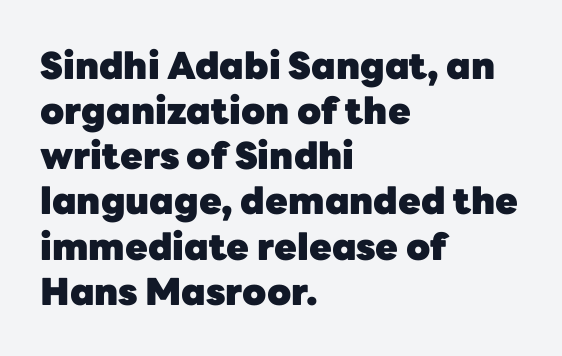
The image shows 37 px heavy sans-serif type, upright; set left-aligned, line spacing 1.22x, normal letter spacing, not underlined; low stroke contrast and a medium x-height.
